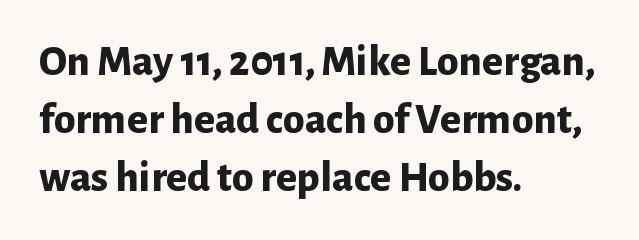
Q: Is the text bold? A: Yes.
Q: Is the text italic (slanted)? A: No, it is upright.
Q: Is the typeface a serif or a sans-serif typeface? A: Sans-serif.
Q: Is the text underlined? A: No.
Q: How is the paragraph aligned? A: Left-aligned.
Q: Is the spacing between letters normal or unusually wide? A: Normal.
Q: Is the spacing between lines tight, normal or loose? A: Normal.
Q: Width (condensed, normal, or wide)? A: Normal.
Q: Stroke contrast? A: Low.
Q: x-height? A: Medium.
Q: Monospaced? A: No.
